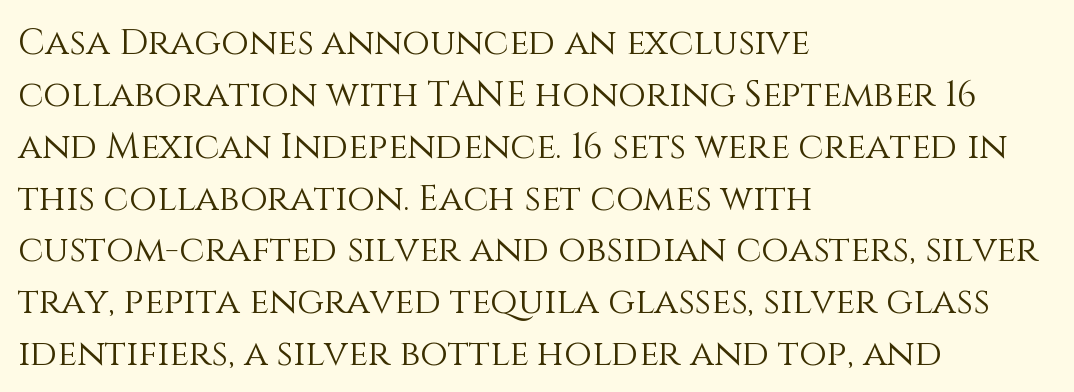
{"italic": "no", "bold": "no", "weight": "light", "width": "normal", "stroke_contrast": "medium", "x_height": "large", "monospaced": "no", "underline": "no", "align": "left", "line_spacing": "normal", "line_spacing_ratio": 1.44, "letter_spacing": "normal", "letter_spacing_em": 0.0, "glyph_px": 36}
